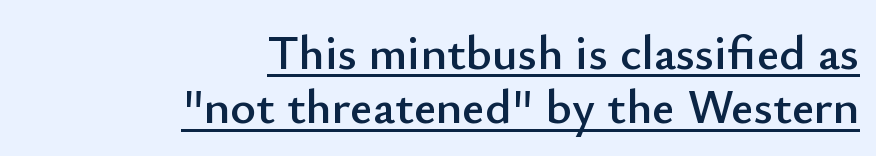
{"serif": "no", "italic": "no", "width": "normal", "stroke_contrast": "low", "x_height": "small", "monospaced": "no", "underline": "yes", "align": "right", "line_spacing": "tight", "line_spacing_ratio": 1.11, "letter_spacing": "normal", "letter_spacing_em": 0.0, "glyph_px": 49}
